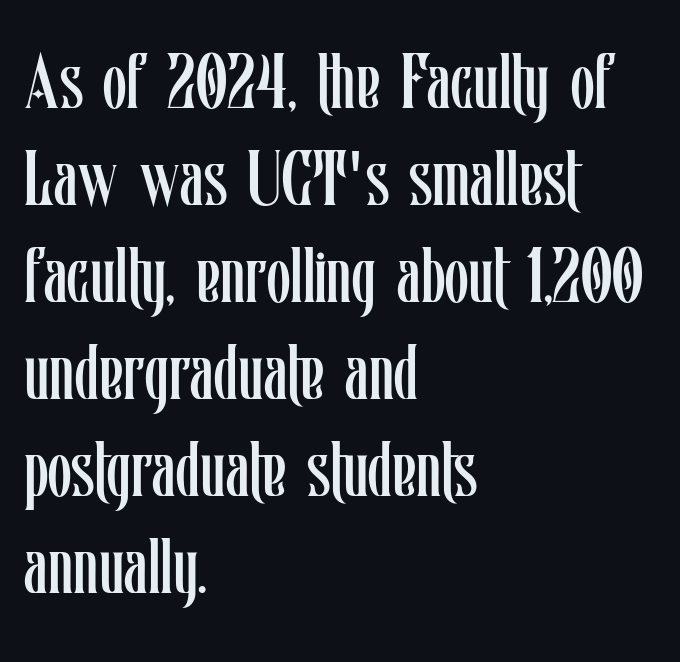
The image shows 77 px regular-weight, condensed type, upright; set left-aligned, normal line spacing (1.26x), normal letter spacing, not underlined; low stroke contrast and a medium x-height.
